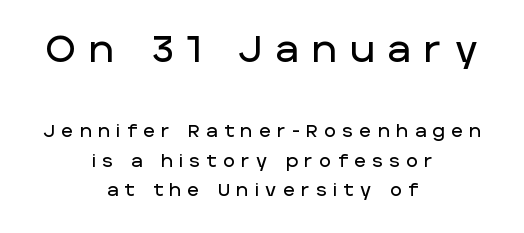
The image shows 37 px sans-serif type, upright; set centered, normal line spacing (1.64x), unusually wide letter spacing (+0.37 em), not underlined; the first (top) block is 2.06x larger; low stroke contrast and a large x-height.
